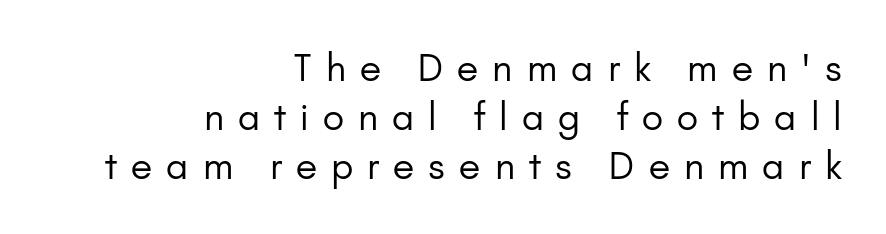
{"serif": "no", "italic": "no", "bold": "no", "weight": "regular", "width": "normal", "stroke_contrast": "low", "x_height": "small", "monospaced": "no", "underline": "no", "align": "right", "line_spacing": "normal", "line_spacing_ratio": 1.33, "letter_spacing": "wide", "letter_spacing_em": 0.38, "glyph_px": 37}
